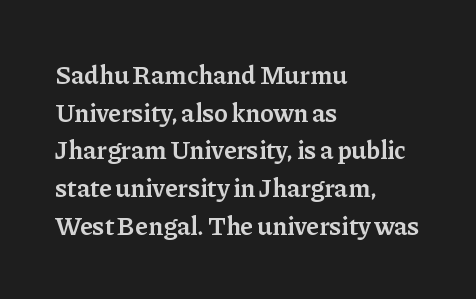
The image shows 26 px text type, upright; set left-aligned, normal line spacing (1.45x), normal letter spacing, not underlined.
